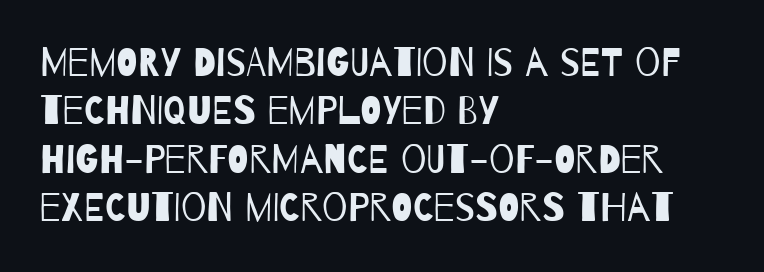
The tracking reads as untouched default to a designer's eye. The paragraph has a hard left edge and a soft right edge. Think of a printed novel: that variable character pitch is what you see here. Heaviness? Minimal to ordinary, like unemphasized prose. Unlike a traditional serif, this face leaves its strokes unadorned. The space directly below the letters is spotless.
